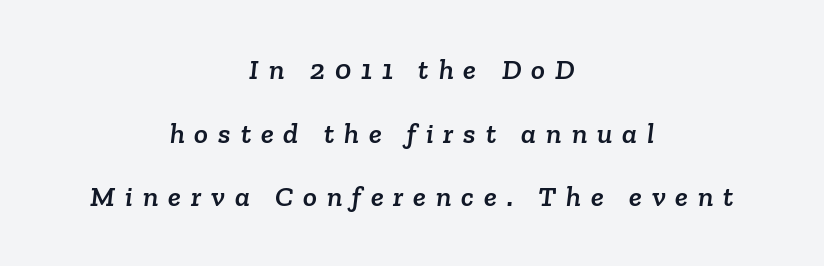
Casual observation: everything's sitting right in the middle. Look at the bottom of the vertical strokes: they flare into serifs here. If you measured baseline to baseline, you'd find a long distance. Between one letter and the next there's a generous, obvious gap. Character widths vary here, with narrow letters taking less room than wide ones. No word sits above an underline.
